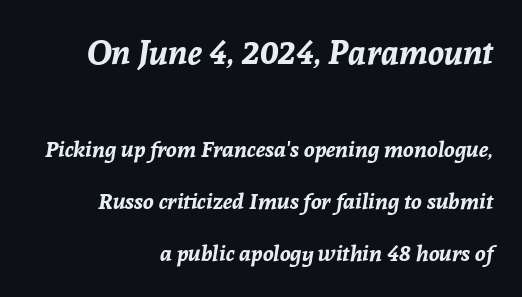
Q: Is the text bold? A: Yes.
Q: Is the text italic (slanted)? A: Yes, it leans right by about 8 degrees.
Q: Is the text underlined? A: No.
Q: How is the paragraph aligned? A: Right-aligned.
Q: Is the spacing between letters normal or unusually wide? A: Normal.
Q: Is the spacing between lines tight, normal or loose? A: Loose.
Q: Which block of text is set in a larger size, the first (top) or the second (bottom)? A: The first (top) one.
Q: Width (condensed, normal, or wide)? A: Normal.
Q: Stroke contrast? A: Low.
Q: x-height? A: Medium.
Q: Monospaced? A: No.
